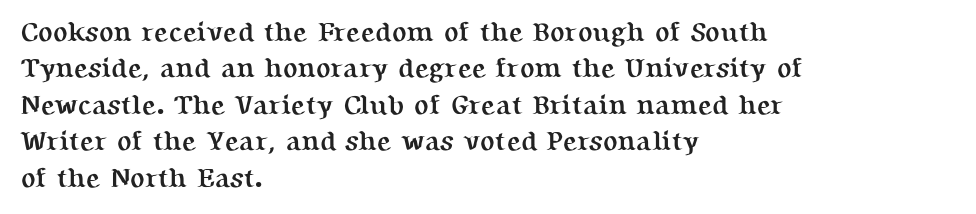
The lettering stays uniformly vertical, giving the passage a roman look. Letters rest on an invisible, unmarked baseline. This block has exactly the height ordinary leading produces. Spacing between characters is what you'd get straight out of the box. Notice how thick the strokes are: this is what a full bold looks like.
